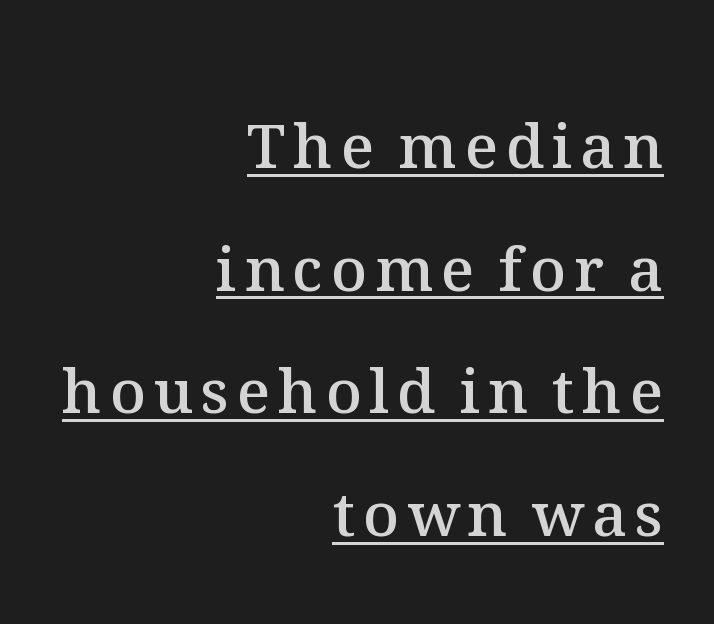
The image shows 61 px semibold type, upright; set right-aligned, loose line spacing (2.01x), underlined; medium stroke contrast and a medium x-height.
